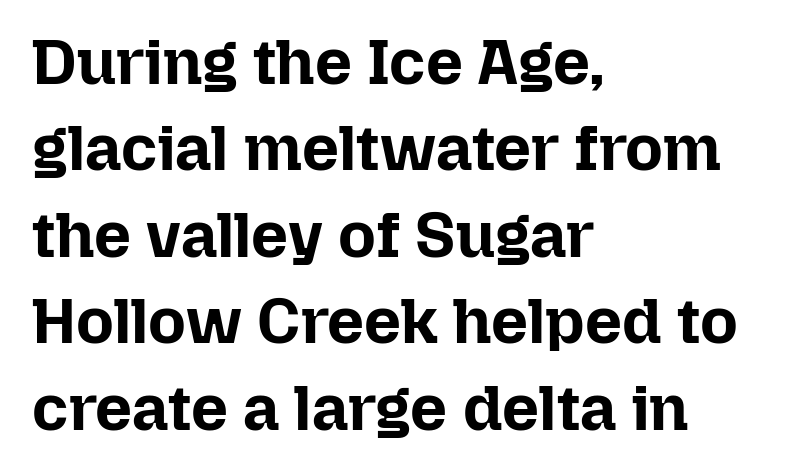
The image shows 65 px bold type, upright; set left-aligned, normal line spacing (1.33x), normal letter spacing, not underlined; low stroke contrast and a medium x-height.
